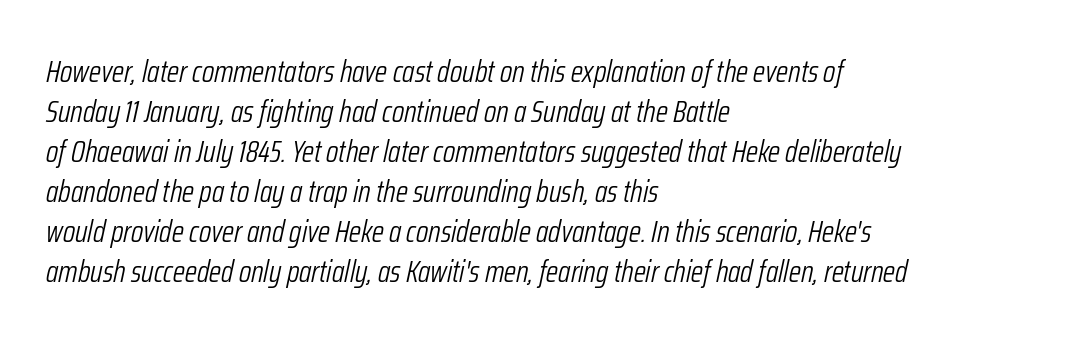
Q: Is the text bold? A: No.
Q: Is the text italic (slanted)? A: Yes, it leans right by about 12 degrees.
Q: Is the text underlined? A: No.
Q: How is the paragraph aligned? A: Left-aligned.
Q: Is the spacing between letters normal or unusually wide? A: Normal.
Q: Is the spacing between lines tight, normal or loose? A: Normal.
Q: Width (condensed, normal, or wide)? A: Condensed.
Q: Stroke contrast? A: Low.
Q: x-height? A: Medium.
Q: Monospaced? A: No.
